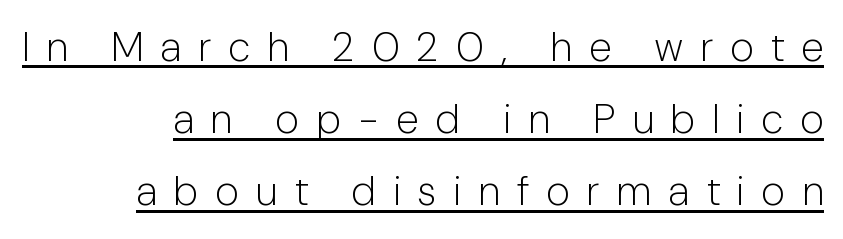
{"serif": "no", "italic": "no", "bold": "no", "weight": "light", "width": "condensed", "stroke_contrast": "low", "x_height": "medium", "monospaced": "no", "underline": "yes", "align": "right", "line_spacing_ratio": 1.76, "letter_spacing": "wide", "letter_spacing_em": 0.44, "glyph_px": 41}
